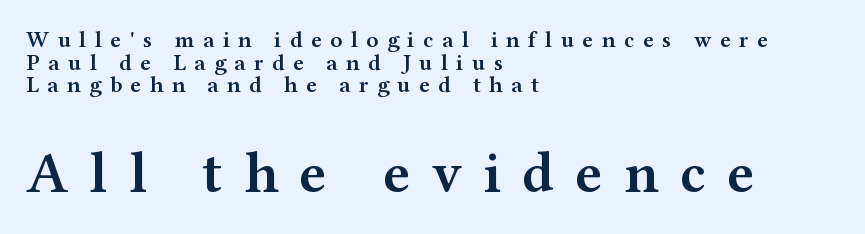
Baseline-to-baseline distance is barely more than the letter height. Inter-character spacing is expanded well beyond the font's built-in metrics. Set as a demibold, roughly 600 on the weight scale. It's the straight-up-and-down kind of type.
